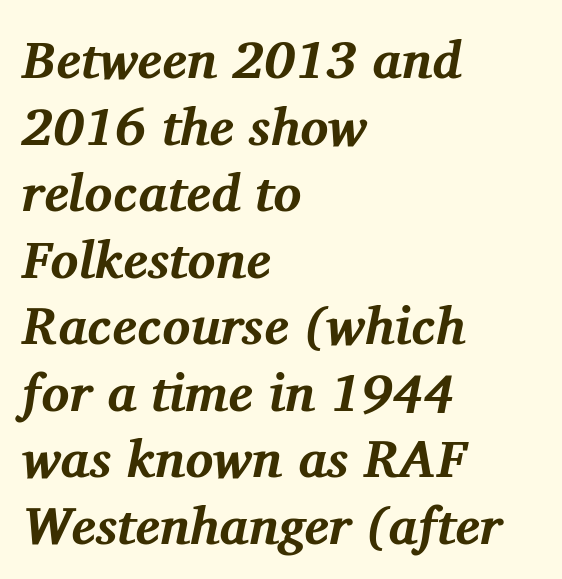
The image shows 52 px bold serif type, italic (leaning right); set left-aligned, normal line spacing (1.28x), normal letter spacing, not underlined; medium stroke contrast and a medium x-height.
